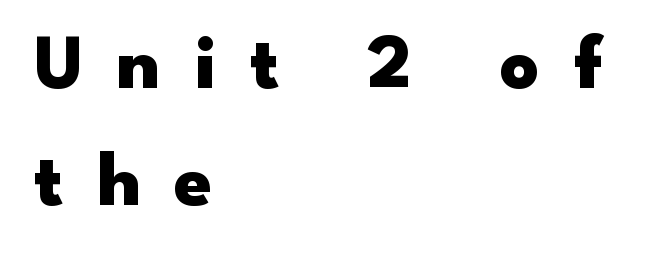
{"serif": "no", "italic": "no", "bold": "yes", "weight": "heavy", "width": "wide", "stroke_contrast": "low", "x_height": "small", "monospaced": "no", "underline": "no", "align": "left", "line_spacing": "normal", "line_spacing_ratio": 1.52, "letter_spacing": "wide", "letter_spacing_em": 0.44, "glyph_px": 77}
